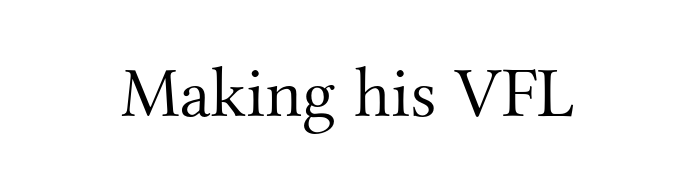
The glyphs in this specimen are seriffed. A clean baseline with only descenders dipping below it. No letter is thick-stroked: the sample isn't bold. A typesetter would call this zero additional tracking.
